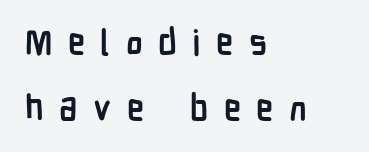
The image shows 35 px semibold, condensed sans-serif type, upright; set left-aligned, loose line spacing (1.9x), unusually wide letter spacing (+0.44 em), not underlined; low stroke contrast and a medium x-height.
